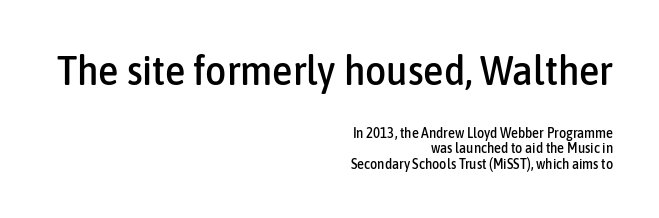
Vertically, the passage feels compressed, each row crowding the next. Every character sits straight up, as roman type does. The composition opens big and finishes small. Typeset ragged left — the right edge is the straight one. Examine the stroke ends and you'll find no serifs. Is this a fixed-width face? No — the glyphs have proportional, varying widths.
